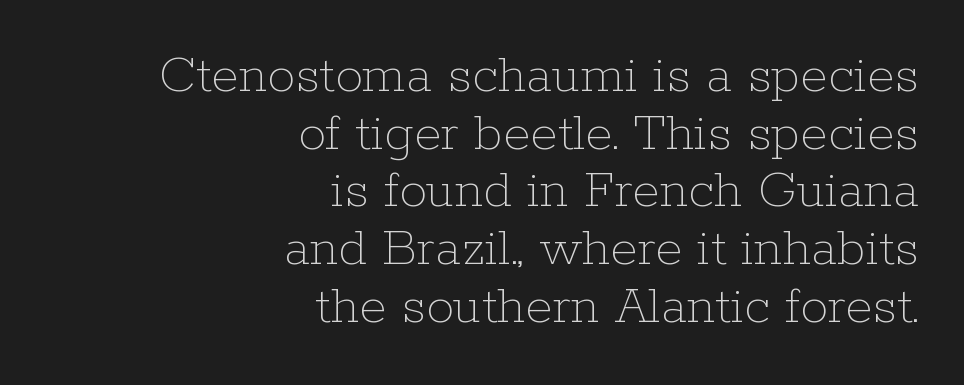
The image shows 56 px thin type, upright; set right-aligned, tight line spacing (1.03x), normal letter spacing, not underlined; low stroke contrast and a medium x-height.
